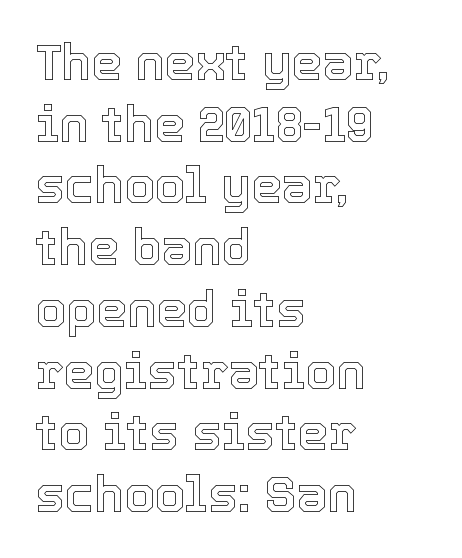
The space between consecutive lines is moderate. There is no visible air inserted between adjacent glyphs. The passage shown is not underscored anywhere. The font's upright variant was chosen for this text.
